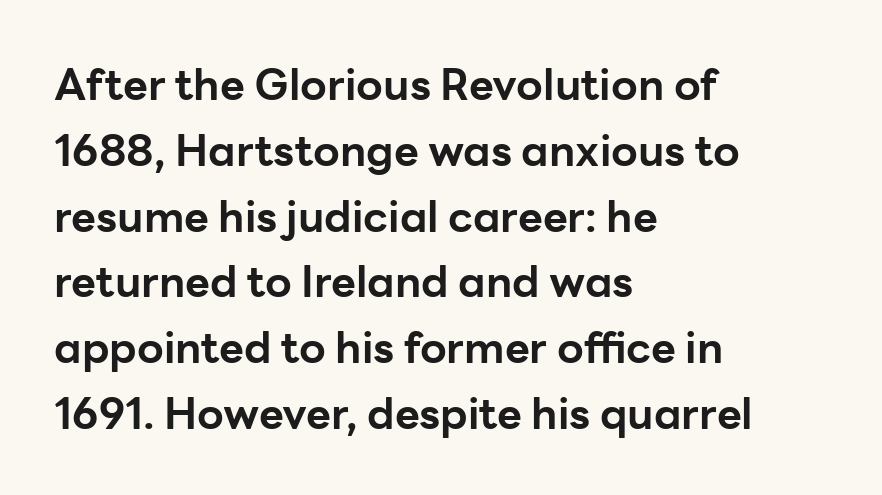
Style check: upright. Letter spacing: default. Descender tails drop into unmarked territory. Grotesque or geometric, the face here clearly has no serifs.
